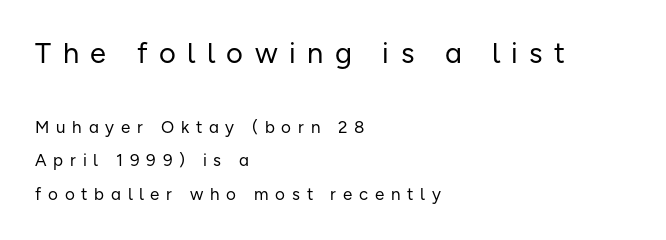
The image shows 29 px regular-weight sans-serif type, upright; set left-aligned, loose line spacing (1.98x), unusually wide letter spacing (+0.4 em), not underlined; the first (top) block is 1.71x larger; low stroke contrast and a medium x-height.
